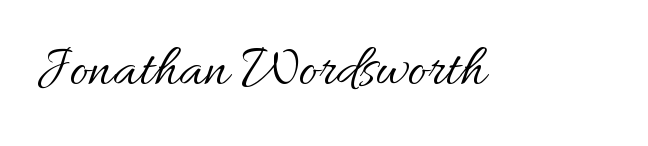
Letter spacing: default. Anything drawn beneath the words? Only blank space. A light-to-regular cut is what we see here. Note the varied advance widths — an 'i' is clearly narrower than an 'm'.
